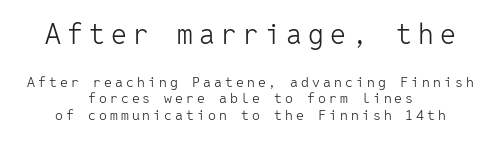
Q: Is the text bold? A: No.
Q: Is the text italic (slanted)? A: No, it is upright.
Q: Is the typeface a serif or a sans-serif typeface? A: Sans-serif.
Q: Is the text underlined? A: No.
Q: How is the paragraph aligned? A: Centered.
Q: Is the spacing between letters normal or unusually wide? A: Unusually wide.
Q: Which block of text is set in a larger size, the first (top) or the second (bottom)? A: The first (top) one.
Q: Width (condensed, normal, or wide)? A: Normal.
Q: Stroke contrast? A: Low.
Q: x-height? A: Medium.
Q: Monospaced? A: Yes.
